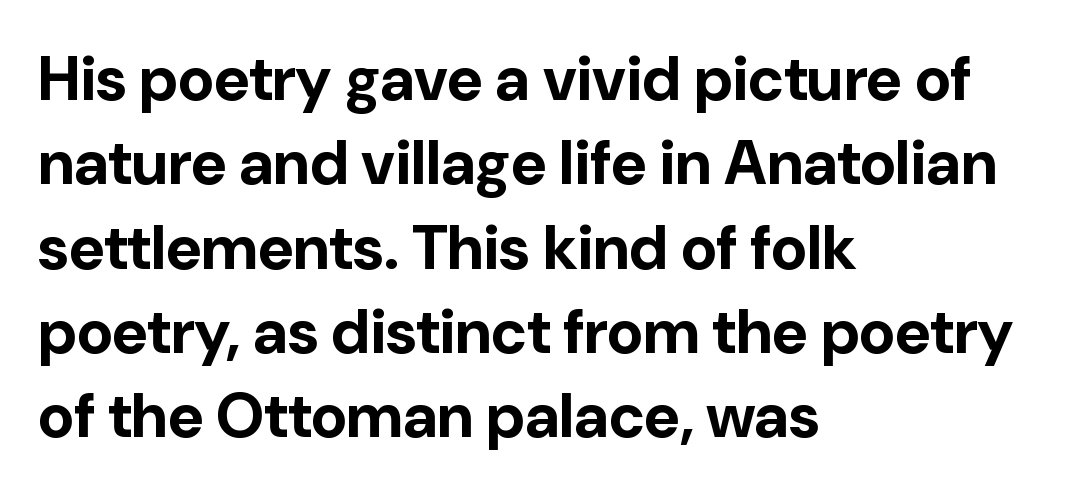
Q: Is the text bold? A: Yes.
Q: Is the text italic (slanted)? A: No, it is upright.
Q: Is the typeface a serif or a sans-serif typeface? A: Sans-serif.
Q: Is the text underlined? A: No.
Q: How is the paragraph aligned? A: Left-aligned.
Q: Is the spacing between letters normal or unusually wide? A: Normal.
Q: Is the spacing between lines tight, normal or loose? A: Normal.
Q: Width (condensed, normal, or wide)? A: Normal.
Q: Stroke contrast? A: Low.
Q: x-height? A: Medium.
Q: Monospaced? A: No.
